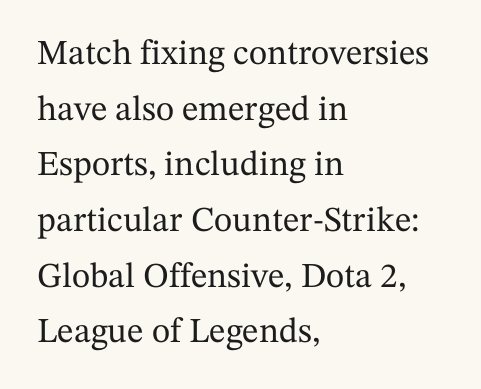
{"serif": "yes", "italic": "no", "width": "normal", "stroke_contrast": "medium", "x_height": "medium", "monospaced": "no", "underline": "no", "align": "left", "line_spacing": "normal", "line_spacing_ratio": 1.59, "letter_spacing": "normal", "letter_spacing_em": 0.0, "glyph_px": 35}
